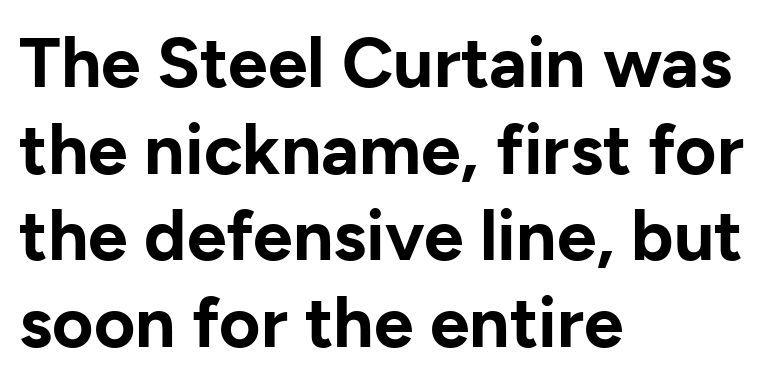
The image shows 71 px bold sans-serif type, upright; set left-aligned, line spacing 1.22x, normal letter spacing, not underlined; low stroke contrast and a medium x-height.
